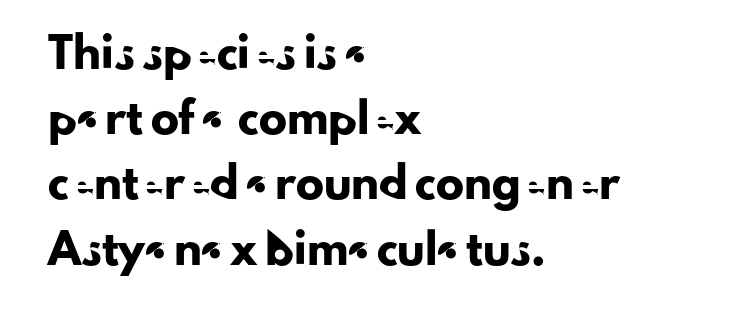
{"serif": "no", "italic": "no", "width": "normal", "stroke_contrast": "low", "x_height": "small", "monospaced": "no", "underline": "no", "align": "left", "line_spacing": "loose", "line_spacing_ratio": 2.33, "letter_spacing": "normal", "letter_spacing_em": 0.0, "glyph_px": 28}
